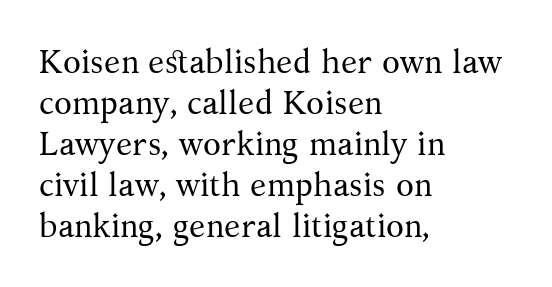
{"serif": "yes", "italic": "no", "bold": "no", "weight": "regular", "width": "normal", "stroke_contrast": "medium", "x_height": "medium", "monospaced": "no", "underline": "no", "align": "left", "line_spacing_ratio": 1.24, "letter_spacing": "normal", "letter_spacing_em": 0.0, "glyph_px": 33}
